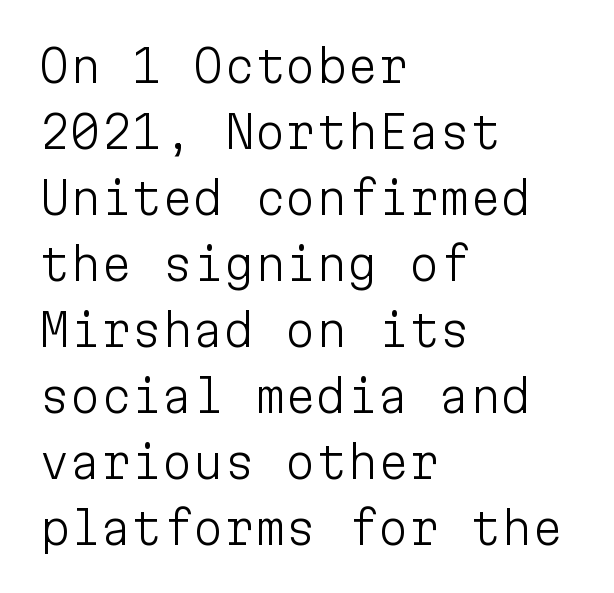
Q: Is the text bold? A: No.
Q: Is the text italic (slanted)? A: No, it is upright.
Q: Is the typeface a serif or a sans-serif typeface? A: Sans-serif.
Q: Is the text underlined? A: No.
Q: How is the paragraph aligned? A: Left-aligned.
Q: Is the spacing between letters normal or unusually wide? A: Normal.
Q: Is the spacing between lines tight, normal or loose? A: Normal.
Q: Width (condensed, normal, or wide)? A: Normal.
Q: Stroke contrast? A: Low.
Q: x-height? A: Medium.
Q: Monospaced? A: Yes.
